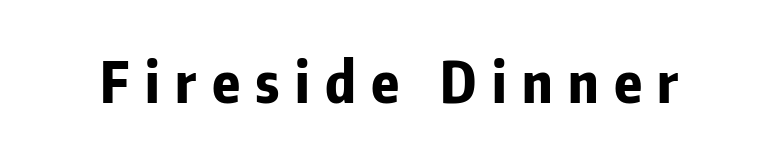
Q: Is the text bold? A: Yes.
Q: Is the text italic (slanted)? A: No, it is upright.
Q: Is the typeface a serif or a sans-serif typeface? A: Sans-serif.
Q: Is the text underlined? A: No.
Q: Is the spacing between letters normal or unusually wide? A: Unusually wide.
Q: Width (condensed, normal, or wide)? A: Condensed.
Q: Stroke contrast? A: Low.
Q: x-height? A: Medium.
Q: Monospaced? A: No.
